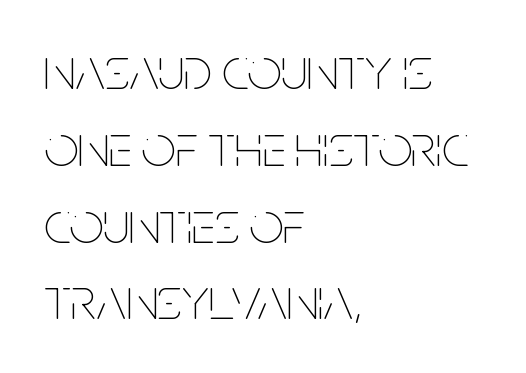
The image shows 60 px thin, condensed type, upright; set left-aligned, normal line spacing (1.28x), normal letter spacing, not underlined; low stroke contrast and a large x-height.
